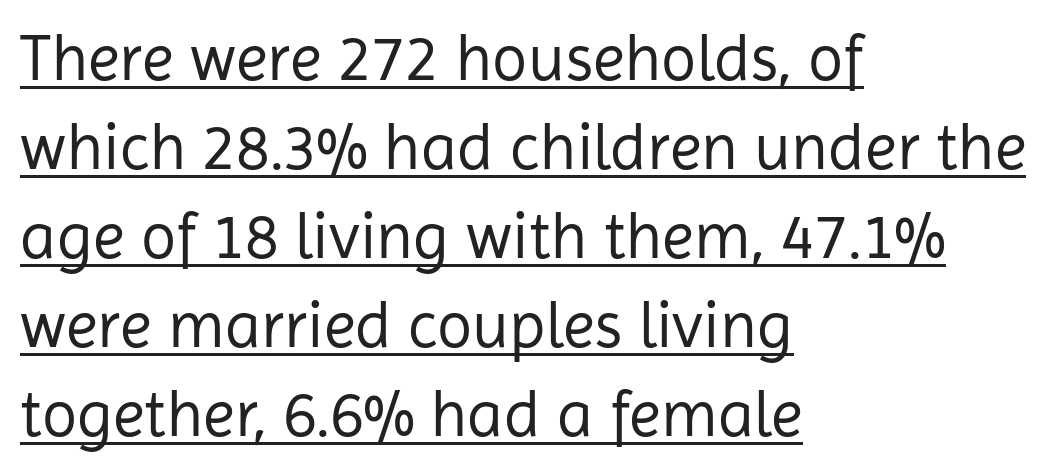
The image shows 65 px regular-weight sans-serif type, upright; set left-aligned, normal line spacing (1.37x), normal letter spacing, underlined; low stroke contrast and a medium x-height.
